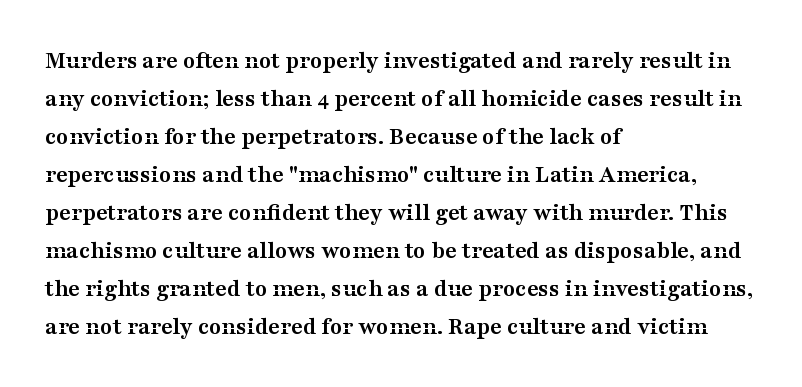
Q: Is the text bold? A: Yes.
Q: Is the text italic (slanted)? A: No, it is upright.
Q: Is the text underlined? A: No.
Q: How is the paragraph aligned? A: Left-aligned.
Q: Is the spacing between letters normal or unusually wide? A: Normal.
Q: Is the spacing between lines tight, normal or loose? A: Normal.
